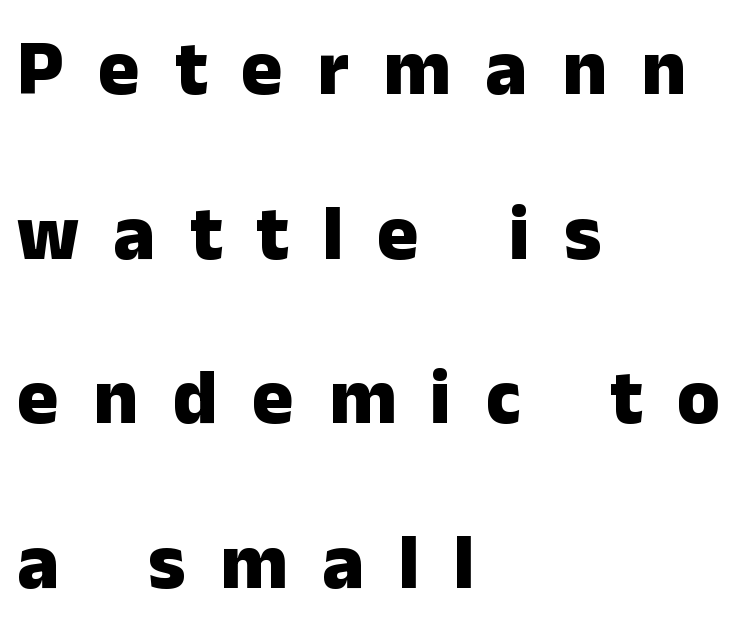
{"serif": "no", "italic": "no", "bold": "yes", "weight": "heavy", "width": "normal", "stroke_contrast": "low", "x_height": "medium", "monospaced": "no", "underline": "no", "align": "left", "line_spacing": "loose", "line_spacing_ratio": 2.11, "letter_spacing": "wide", "letter_spacing_em": 0.44, "glyph_px": 78}
